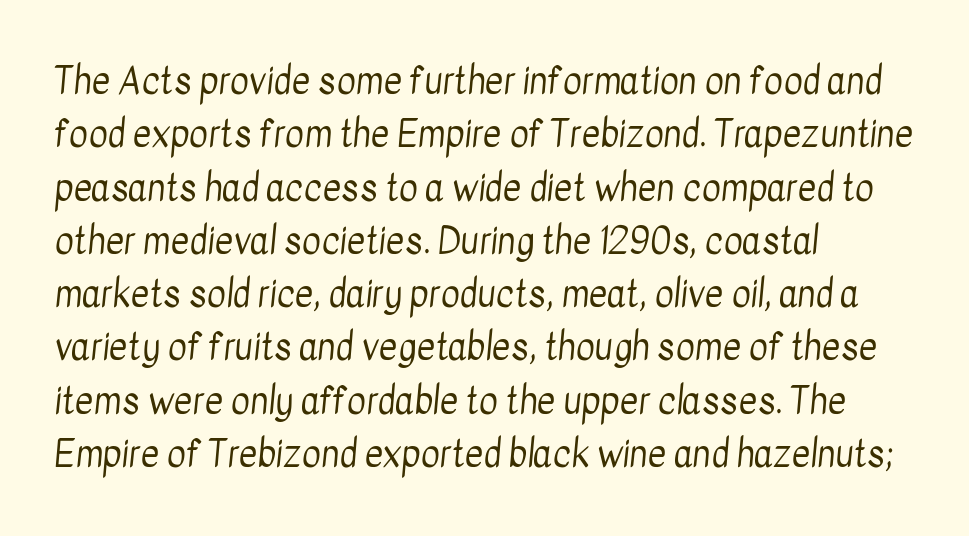
Q: Is the text bold? A: No.
Q: Is the typeface a serif or a sans-serif typeface? A: Sans-serif.
Q: Is the text underlined? A: No.
Q: How is the paragraph aligned? A: Left-aligned.
Q: Is the spacing between letters normal or unusually wide? A: Normal.
Q: Is the spacing between lines tight, normal or loose? A: Normal.
Q: Width (condensed, normal, or wide)? A: Condensed.
Q: Stroke contrast? A: Low.
Q: x-height? A: Medium.
Q: Monospaced? A: No.
